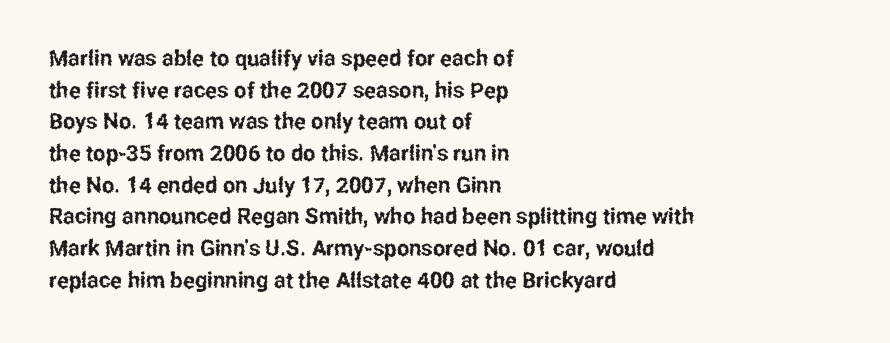
Ordinary non-slanted type is in use. Letter spacing: default. This sample is left-justified, so line endings fall wherever the words run out. Underline: absent. Successive baselines arrive at the customary interval.
